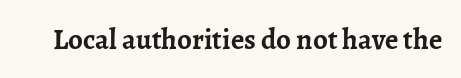
Q: Is the text bold? A: Yes.
Q: Is the text italic (slanted)? A: No, it is upright.
Q: Is the typeface a serif or a sans-serif typeface? A: Serif.
Q: Is the text underlined? A: No.
Q: Is the spacing between letters normal or unusually wide? A: Normal.
Q: Width (condensed, normal, or wide)? A: Normal.
Q: Stroke contrast? A: Low.
Q: x-height? A: Medium.
Q: Monospaced? A: No.
